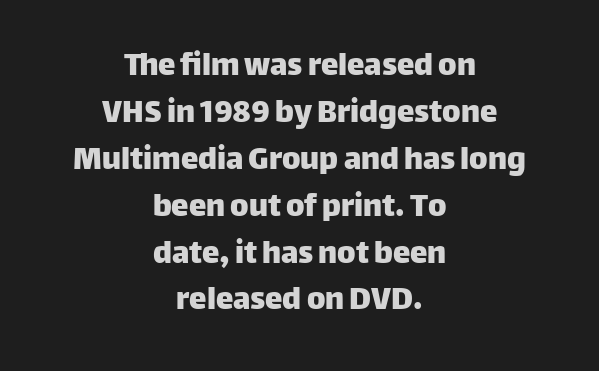
Italic: no, the glyphs are upright roman. Each row of text sits above clean, open space. I'd call this a sans setting — the letters go barefoot. Notice how the passage keeps no hard edge, just a central spine.
